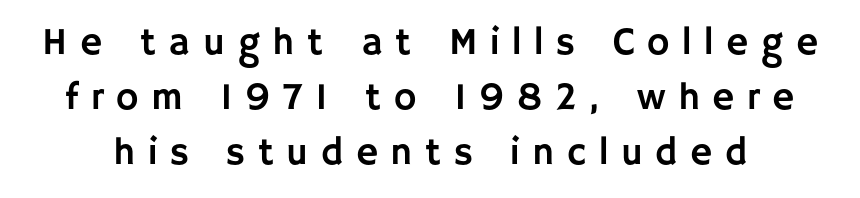
Q: Is the text italic (slanted)? A: No, it is upright.
Q: Is the typeface a serif or a sans-serif typeface? A: Sans-serif.
Q: Is the text underlined? A: No.
Q: Is the spacing between letters normal or unusually wide? A: Unusually wide.
Q: Is the spacing between lines tight, normal or loose? A: Normal.
Q: Width (condensed, normal, or wide)? A: Normal.
Q: Stroke contrast? A: Low.
Q: x-height? A: Large.
Q: Monospaced? A: No.
